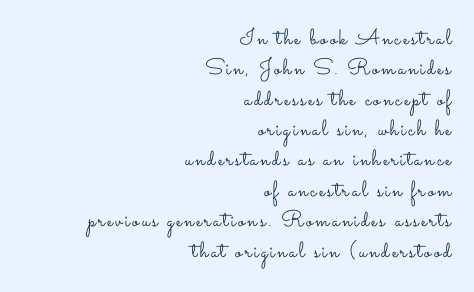
Q: Is the text bold? A: No.
Q: Is the text italic (slanted)? A: Yes.
Q: Is the text underlined? A: No.
Q: How is the paragraph aligned? A: Right-aligned.
Q: Is the spacing between lines tight, normal or loose? A: Normal.
